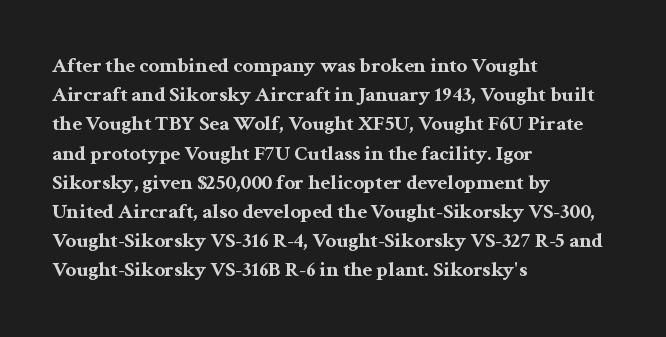
Q: Is the text bold? A: Yes.
Q: Is the text italic (slanted)? A: No, it is upright.
Q: Is the text underlined? A: No.
Q: How is the paragraph aligned? A: Left-aligned.
Q: Is the spacing between letters normal or unusually wide? A: Normal.
Q: Is the spacing between lines tight, normal or loose? A: Normal.
